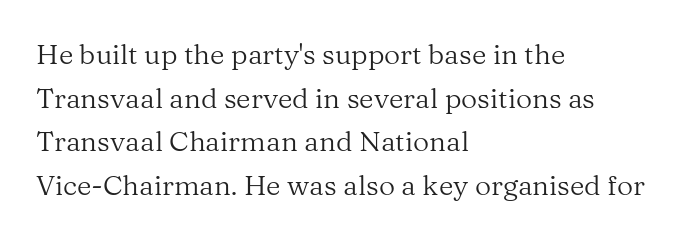
{"serif": "yes", "italic": "no", "bold": "no", "weight": "regular", "width": "normal", "stroke_contrast": "medium", "x_height": "medium", "monospaced": "no", "underline": "no", "align": "left", "line_spacing": "normal", "line_spacing_ratio": 1.56, "letter_spacing": "normal", "letter_spacing_em": 0.0, "glyph_px": 28}
